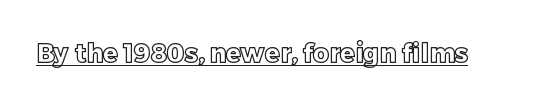
The image shows 25 px text type, upright; set normal letter spacing, underlined.
